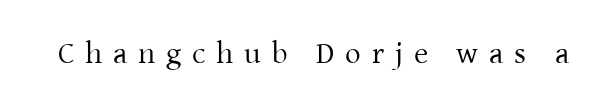
Q: Is the text bold? A: No.
Q: Is the text italic (slanted)? A: No, it is upright.
Q: Is the typeface a serif or a sans-serif typeface? A: Serif.
Q: Is the text underlined? A: No.
Q: Is the spacing between letters normal or unusually wide? A: Unusually wide.
Q: Width (condensed, normal, or wide)? A: Normal.
Q: Stroke contrast? A: Low.
Q: x-height? A: Medium.
Q: Monospaced? A: No.
